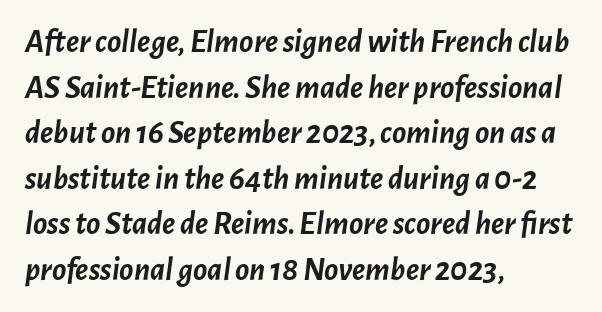
Notice how the passage keeps a crisp vertical edge on the left only. The tracking reads as untouched default to a designer's eye. Notice how thick the strokes are: this is what a full bold looks like. These lines sit exactly where default settings would place them.
